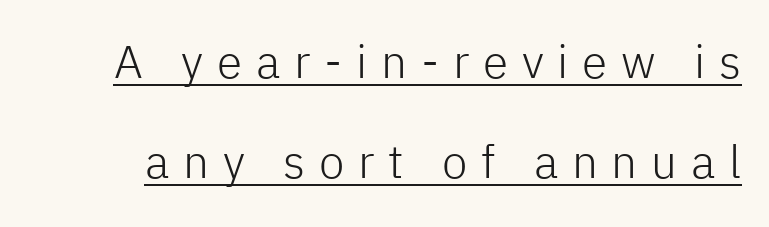
The image shows 46 px light sans-serif type, upright; set loose line spacing (2.18x), unusually wide letter spacing (+0.3 em), underlined; low stroke contrast and a medium x-height.
